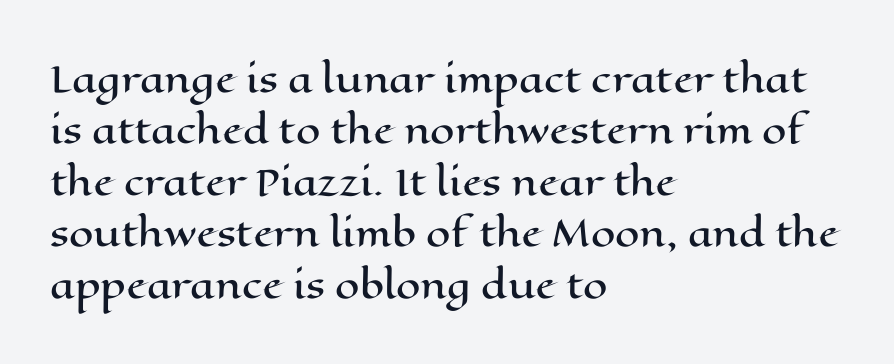
The image shows 35 px wide type, upright; set left-aligned, normal line spacing (1.47x), normal letter spacing, not underlined; high stroke contrast and a medium x-height.
